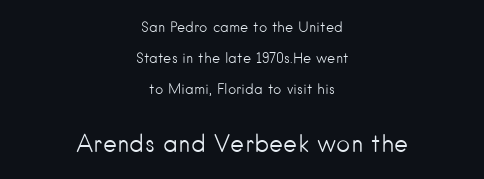
Is there much room between lines? Yes — plenty of vertical air separates them. Compared with typical body copy, the letter spacing here is the same. Heaviness? Minimal to ordinary, like unemphasized prose. A student would notice the bottom passage is typeset larger than what precedes it.
